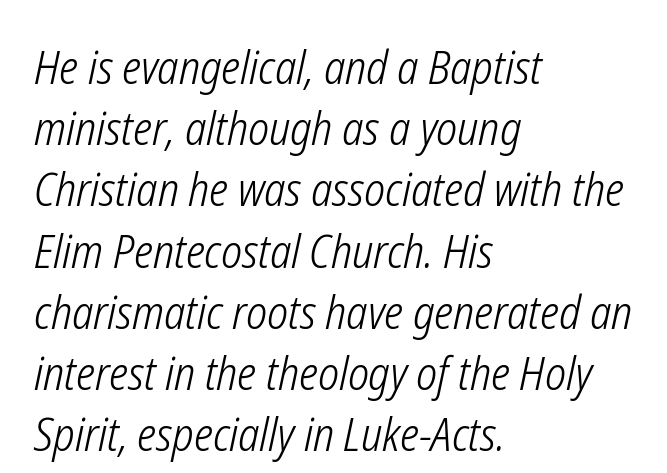
Check under the words: just untouched page. Is the type slanted? Yes — the strokes lean at a clear angle. How would I describe the line gaps? Plain and ordinary. Is this a fixed-width face? No — the glyphs have proportional, varying widths. Alignment: flush left. The letterforms sit shoulder to shoulder at normal distance.
